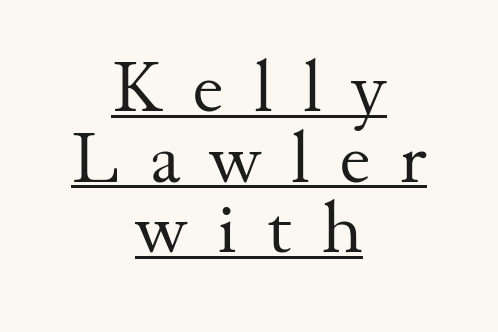
The characters are drawn with everyday or finer stroke widths. Inter-character spacing is expanded well beyond the font's built-in metrics. Successive baselines arrive quickly, one right under another. Visually the block forms a symmetrical silhouette, jagged on both flanks. Notice how a bar underscores the lettering throughout. The text was rendered using a seriffed face with decorative stroke endings.
